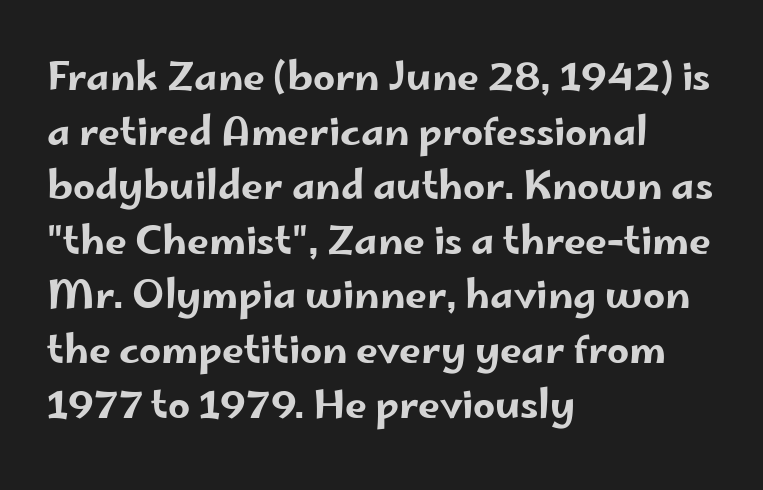
The image shows 39 px wide sans-serif type, upright; set left-aligned, normal line spacing (1.4x), normal letter spacing, not underlined; low stroke contrast and a small x-height.
